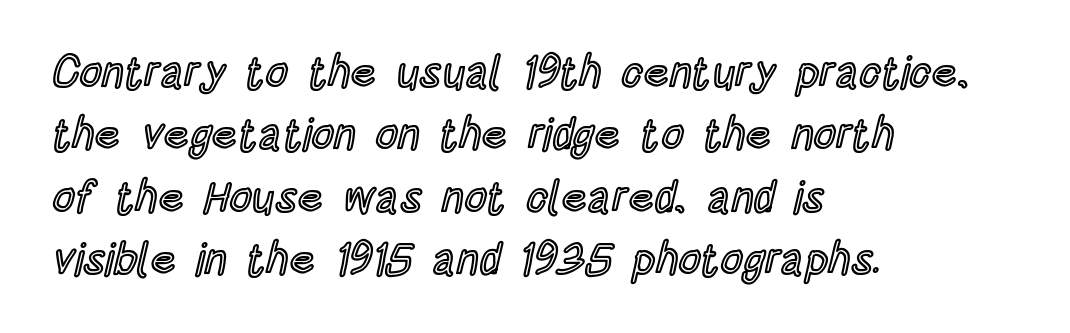
The image shows 44 px condensed type; set left-aligned, normal line spacing (1.42x), normal letter spacing, not underlined; a large x-height.
